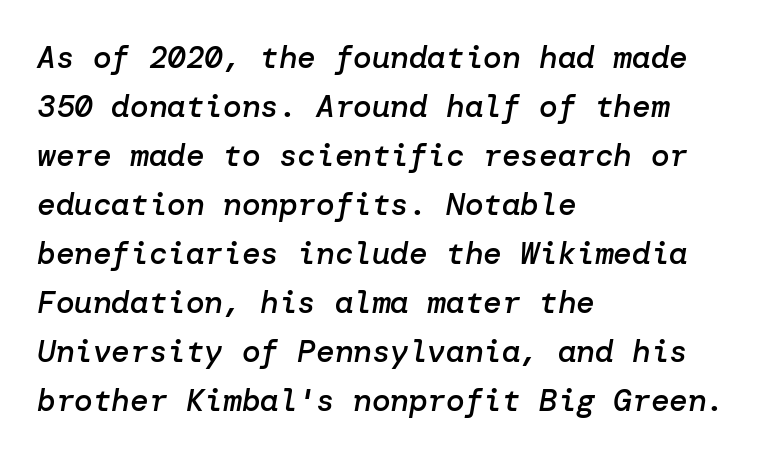
The image shows 31 px semibold type, italic (leaning right); set left-aligned, normal line spacing (1.58x), normal letter spacing, not underlined; low stroke contrast and a medium x-height.
